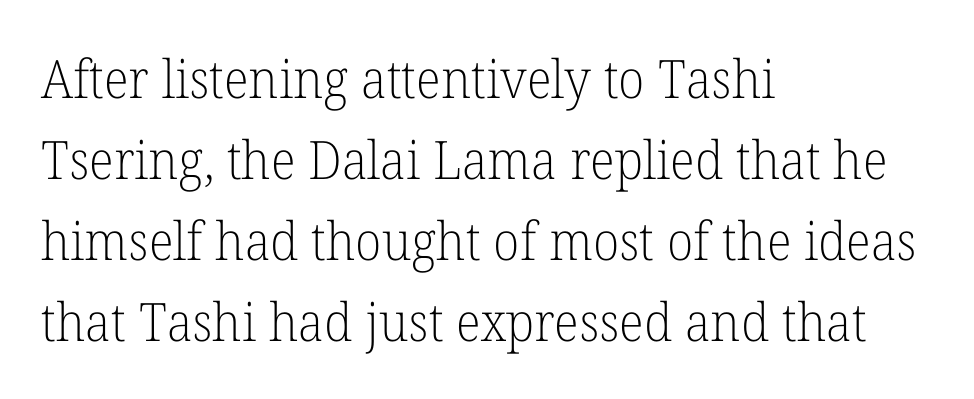
The lines are quadded left. Does extra space separate the letters? No, they use regular spacing. Is this a fixed-width face? No — the glyphs have proportional, varying widths. Unbolded letterforms with no extra heft.
